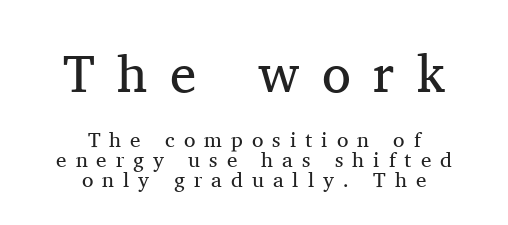
Spacing between characters has been opened up far beyond the box default. A typesetter would call this proportional, since set widths differ per character. These two chunks differ in scale, with the top chunk taking the larger measure. Bare-footed words on every line.
